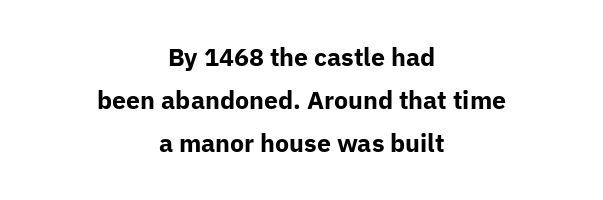
The image shows 25 px bold type, upright; set centered, line spacing 1.73x, normal letter spacing, not underlined.
